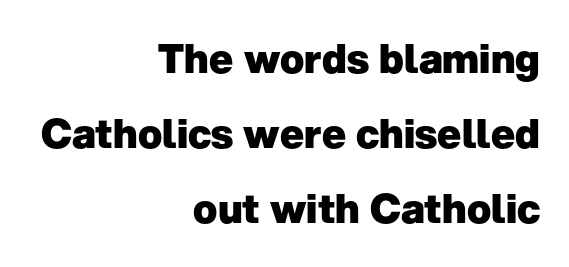
{"serif": "no", "italic": "no", "bold": "yes", "weight": "heavy", "width": "normal", "stroke_contrast": "low", "x_height": "medium", "monospaced": "no", "underline": "no", "align": "right", "line_spacing_ratio": 1.88, "letter_spacing": "normal", "letter_spacing_em": 0.0, "glyph_px": 40}
